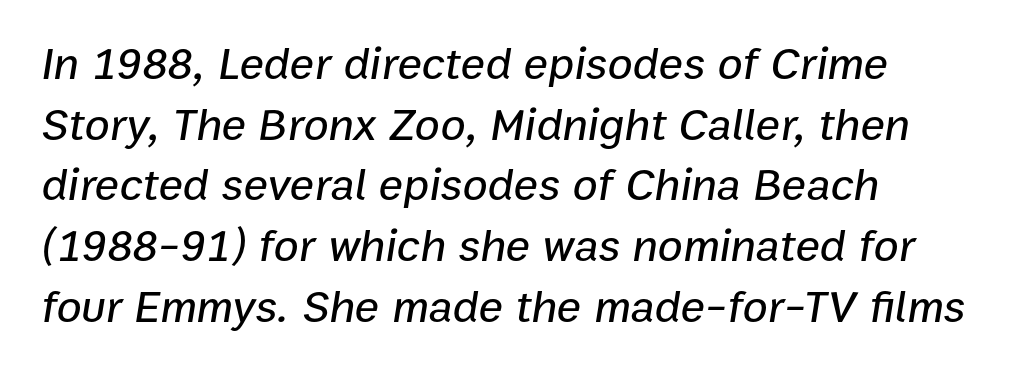
{"italic": "yes", "lean": "right", "slant_degrees": 9, "width": "normal", "stroke_contrast": "low", "x_height": "medium", "monospaced": "no", "underline": "no", "align": "left", "line_spacing": "normal", "line_spacing_ratio": 1.32, "letter_spacing": "normal", "letter_spacing_em": 0.0, "glyph_px": 46}
